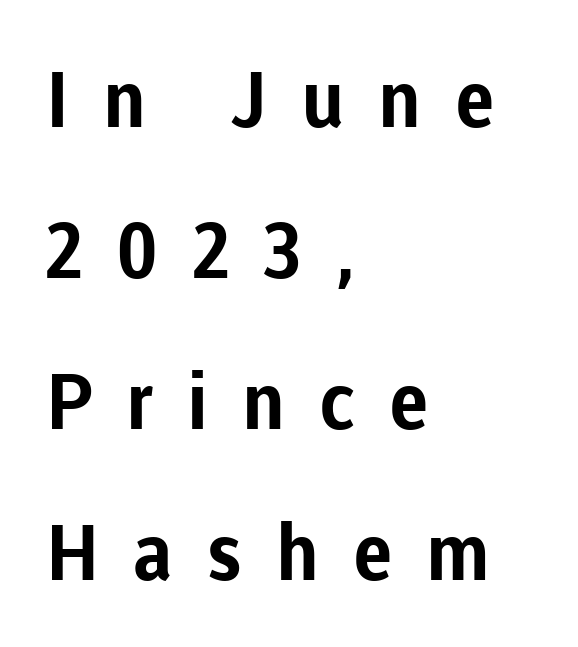
Q: Is the text bold? A: Yes.
Q: Is the text italic (slanted)? A: No, it is upright.
Q: Is the typeface a serif or a sans-serif typeface? A: Sans-serif.
Q: Is the text underlined? A: No.
Q: How is the paragraph aligned? A: Left-aligned.
Q: Is the spacing between letters normal or unusually wide? A: Unusually wide.
Q: Is the spacing between lines tight, normal or loose? A: Loose.
Q: Width (condensed, normal, or wide)? A: Normal.
Q: Stroke contrast? A: Low.
Q: x-height? A: Medium.
Q: Monospaced? A: No.
